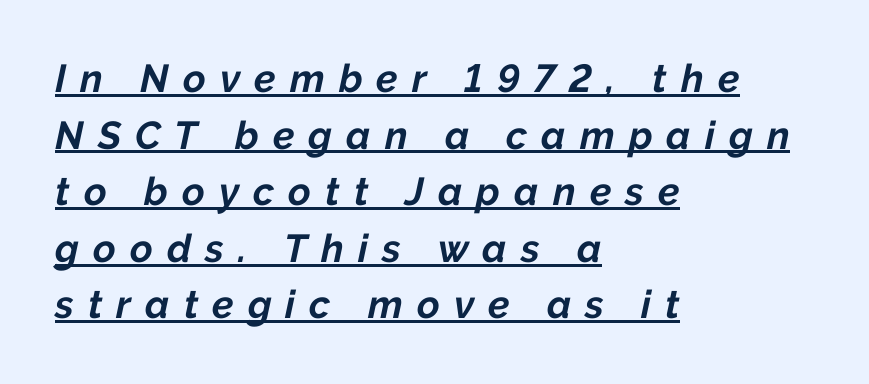
Q: Is the text bold? A: Yes.
Q: Is the text italic (slanted)? A: Yes, it leans right by about 12 degrees.
Q: Is the text underlined? A: Yes.
Q: How is the paragraph aligned? A: Left-aligned.
Q: Is the spacing between letters normal or unusually wide? A: Unusually wide.
Q: Is the spacing between lines tight, normal or loose? A: Normal.
Q: Width (condensed, normal, or wide)? A: Normal.
Q: Stroke contrast? A: Low.
Q: x-height? A: Medium.
Q: Monospaced? A: No.
